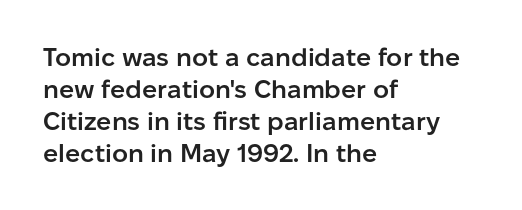
{"italic": "no", "bold": "semi", "underline": "no", "align": "left", "line_spacing": "normal", "line_spacing_ratio": 1.28, "letter_spacing": "normal", "letter_spacing_em": 0.0, "glyph_px": 25}
